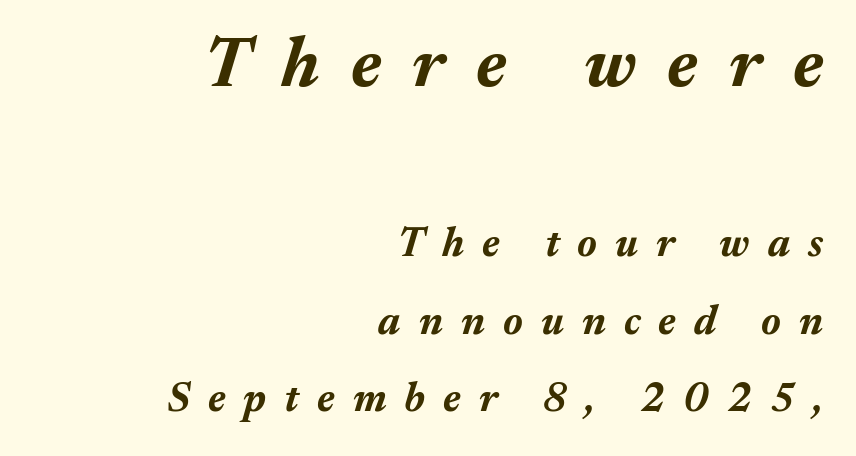
The image shows 71 px bold type, italic (leaning right); set right-aligned, loose line spacing (1.9x), unusually wide letter spacing (+0.44 em), not underlined; the first (top) block is 1.73x larger; medium stroke contrast and a medium x-height.
